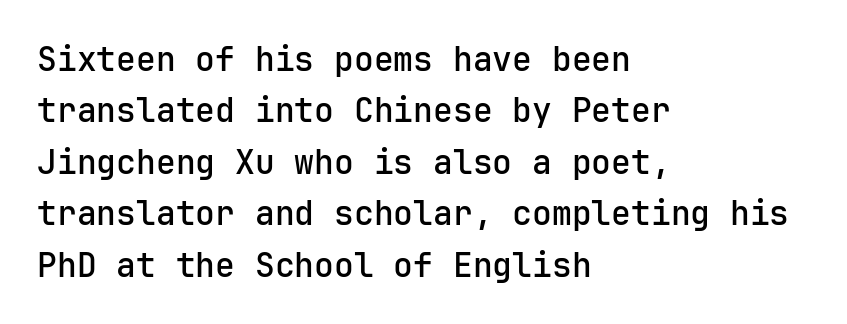
The image shows 33 px semibold sans-serif type, upright; set left-aligned, normal line spacing (1.56x), normal letter spacing, not underlined; low stroke contrast and a medium x-height.
